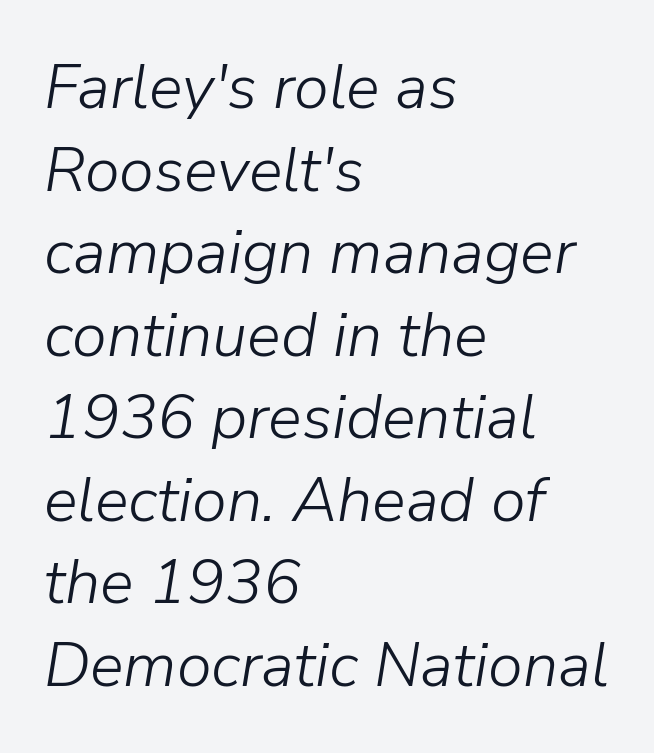
The image shows 63 px light type, italic (leaning right); set left-aligned, normal line spacing (1.31x), normal letter spacing, not underlined; low stroke contrast and a medium x-height.
